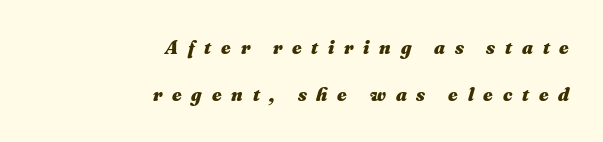
{"italic": "yes", "lean": "right", "slant_degrees": 16, "bold": "yes", "underline": "no", "align": "right", "line_spacing": "loose", "line_spacing_ratio": 2.37, "letter_spacing": "wide", "letter_spacing_em": 0.49, "glyph_px": 20}
